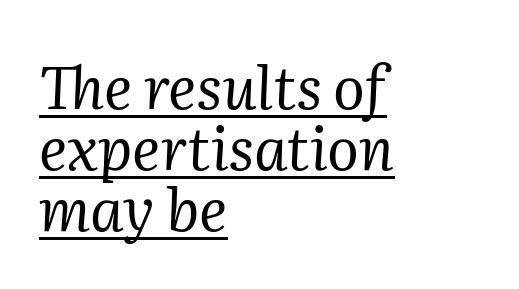
The specimen reads as italic at a glance. Short note: letters normally spaced. These lines are rendered in a variable-pitch font. Baseline-to-baseline distance is barely more than the letter height.
